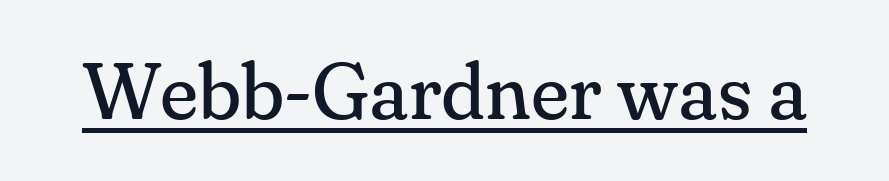
The image shows 79 px regular-weight serif type, upright; set normal letter spacing, underlined; medium stroke contrast and a small x-height.
